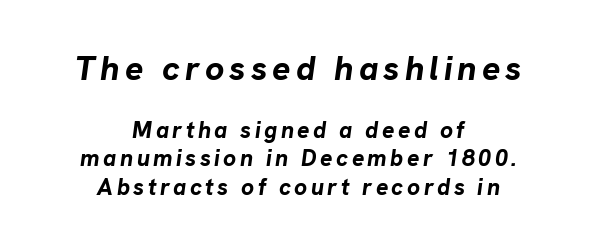
The image shows 34 px bold type, italic (leaning right); set centered, line spacing 1.23x, not underlined; the first (top) block is 1.48x larger; low stroke contrast and a medium x-height.
